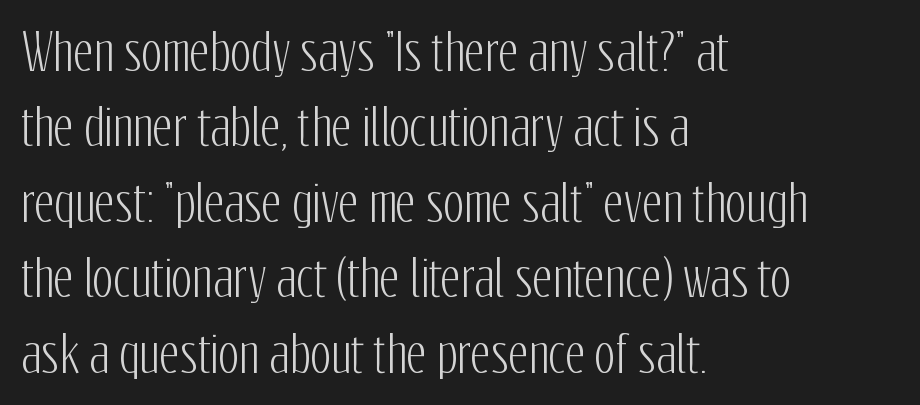
Q: Is the text italic (slanted)? A: No, it is upright.
Q: Is the typeface a serif or a sans-serif typeface? A: Sans-serif.
Q: Is the text underlined? A: No.
Q: How is the paragraph aligned? A: Left-aligned.
Q: Is the spacing between letters normal or unusually wide? A: Normal.
Q: Is the spacing between lines tight, normal or loose? A: Normal.
Q: Width (condensed, normal, or wide)? A: Condensed.
Q: Stroke contrast? A: Low.
Q: x-height? A: Medium.
Q: Monospaced? A: No.
